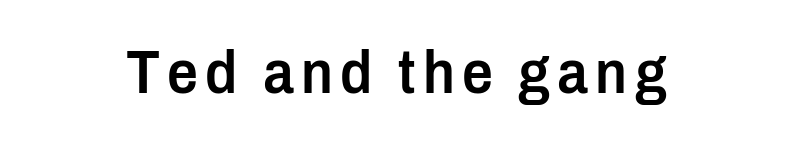
The image shows 61 px semibold, condensed sans-serif type, upright; set not underlined; low stroke contrast and a medium x-height.
